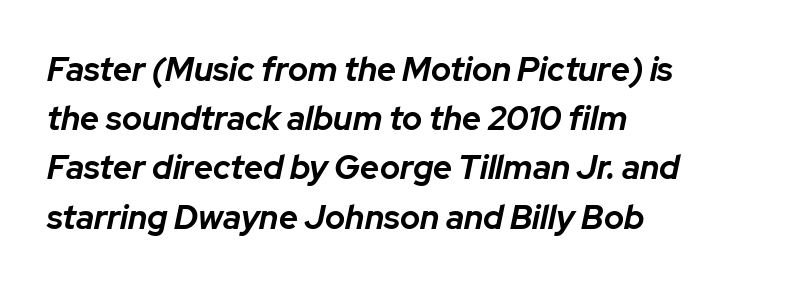
The image shows 33 px bold type, italic (leaning right); set left-aligned, normal line spacing (1.49x), normal letter spacing, not underlined; low stroke contrast and a medium x-height.
